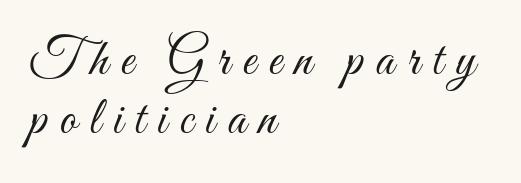
The leading is snug, giving the passage a crowded texture. The rag falls on the right side of this text block. Spacing between characters has been opened up far beyond the box default. Glance below the letters and you will spot only blank space. Is this a fixed-width face? No — the glyphs have proportional, varying widths.
